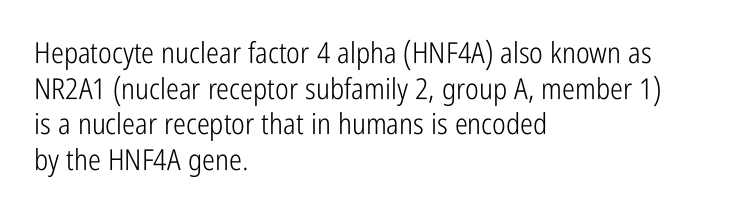
{"serif": "no", "italic": "no", "bold": "no", "weight": "light", "width": "condensed", "stroke_contrast": "low", "x_height": "medium", "monospaced": "no", "underline": "no", "align": "left", "line_spacing_ratio": 1.23, "letter_spacing": "normal", "letter_spacing_em": 0.0, "glyph_px": 29}
